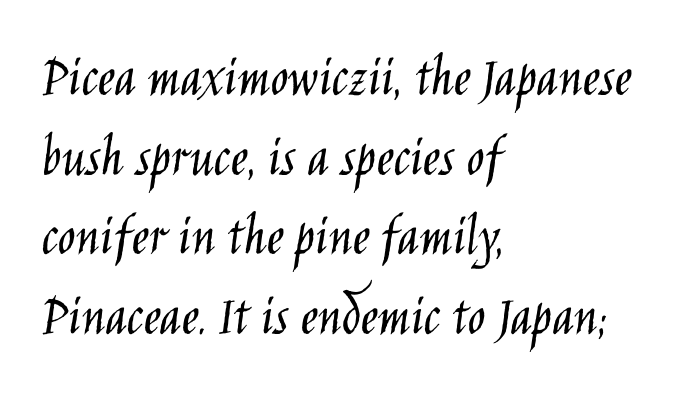
All the whitespace from short lines collects on the right. Summary of weight: not heavy and not bold. Looks like regular typesetting: each glyph gets only the width it needs.
